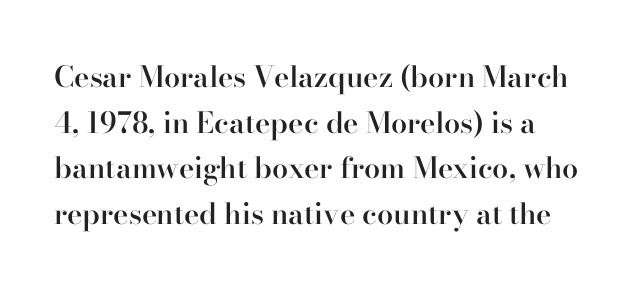
The strip under each line holds only bare page. Check where the strokes stop: tiny serifs finish them off. Style check: upright. The characters look somewhat weighty, a semibold short of true bold. Here the glyphs are tracked normally, forming tight word shapes. Horizontal bands of white between lines are of average thickness.
